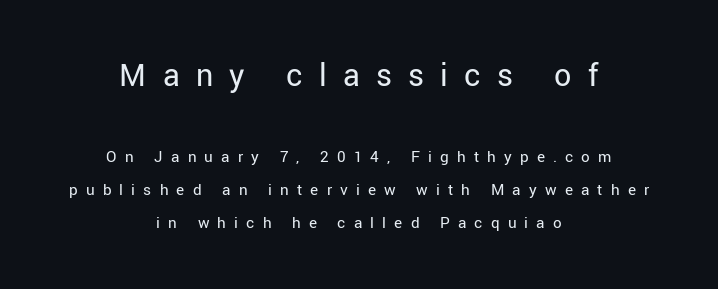
{"serif": "no", "italic": "no", "bold": "no", "weight": "regular", "width": "normal", "stroke_contrast": "low", "x_height": "medium", "monospaced": "no", "underline": "no", "align": "center", "line_spacing": "loose", "line_spacing_ratio": 1.92, "letter_spacing": "wide", "letter_spacing_em": 0.48, "larger_block": "first", "size_ratio": 2.0, "glyph_px": 34}
